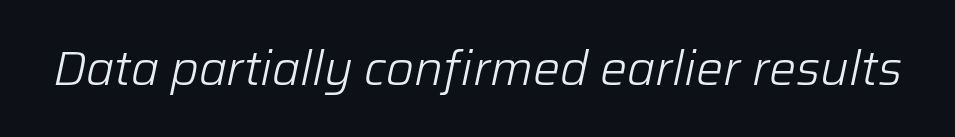
The image shows 48 px light type, italic (leaning right); set normal letter spacing, not underlined; low stroke contrast and a medium x-height.
